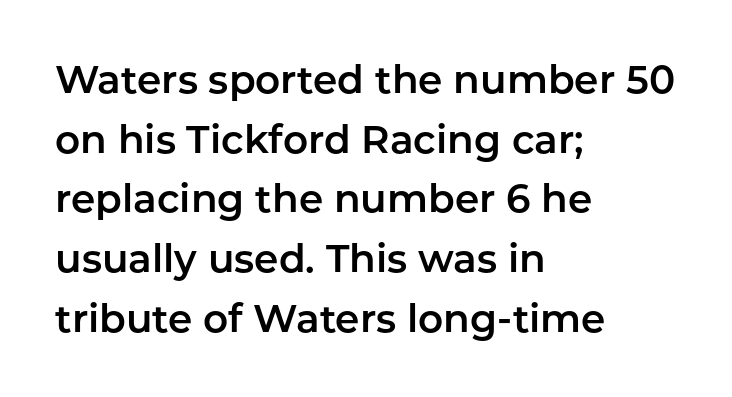
Proportional: the letters do not fall into vertical columns. Do the letters lean? They stand straight. Typeset ragged right — the left edge is the straight one. This is sans-serif lettering, the kind often seen on screens and signage. Each row of text sits above clean, open space. Observe the ordinary spacing: letters are neighbours, not strangers.
